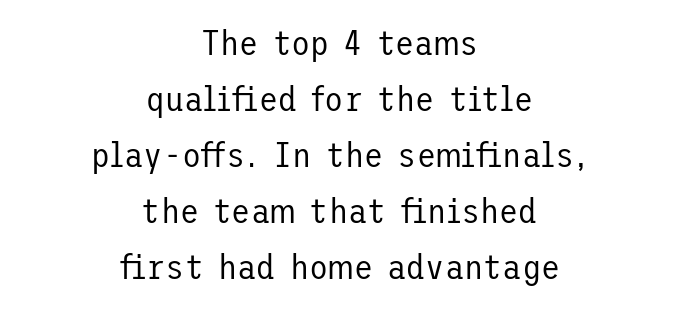
The image shows 35 px regular-weight sans-serif type, upright; set centered, normal line spacing (1.6x), normal letter spacing, not underlined; low stroke contrast and a medium x-height.
